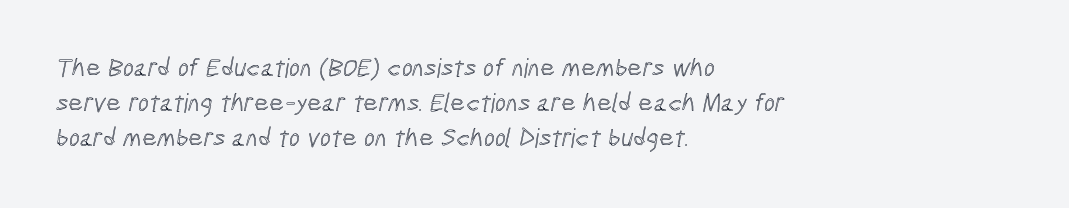
The image shows 26 px text type; set left-aligned, normal line spacing (1.35x), normal letter spacing, not underlined.
